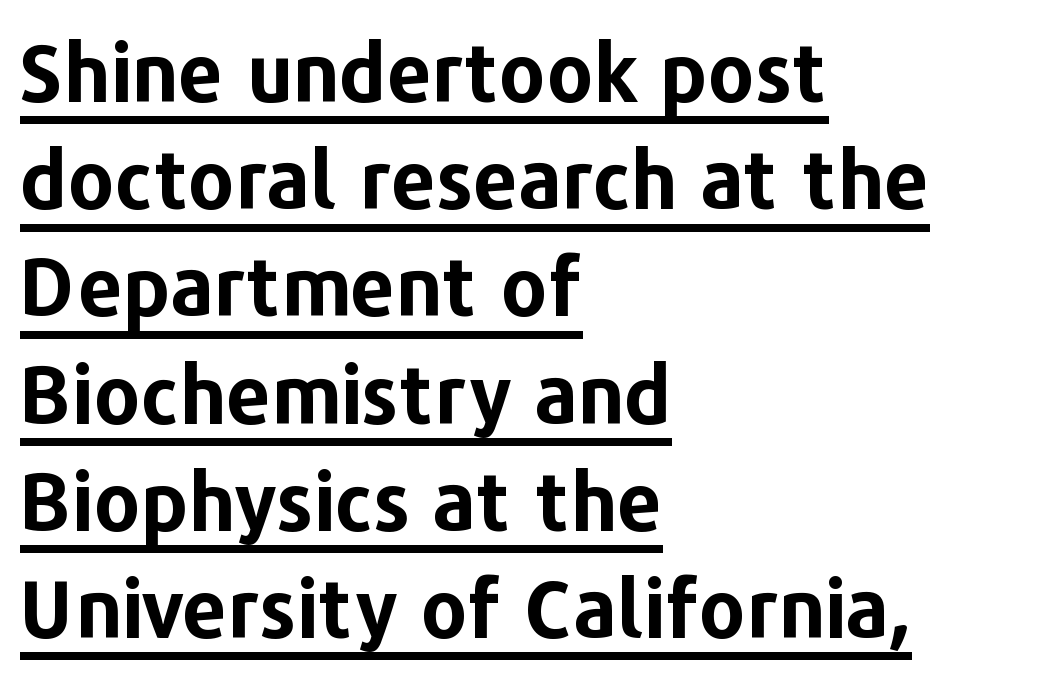
Q: Is the text bold? A: Yes.
Q: Is the text italic (slanted)? A: No, it is upright.
Q: Is the typeface a serif or a sans-serif typeface? A: Sans-serif.
Q: Is the text underlined? A: Yes.
Q: How is the paragraph aligned? A: Left-aligned.
Q: Is the spacing between letters normal or unusually wide? A: Normal.
Q: Is the spacing between lines tight, normal or loose? A: Normal.
Q: Width (condensed, normal, or wide)? A: Normal.
Q: Stroke contrast? A: Low.
Q: x-height? A: Medium.
Q: Monospaced? A: No.
